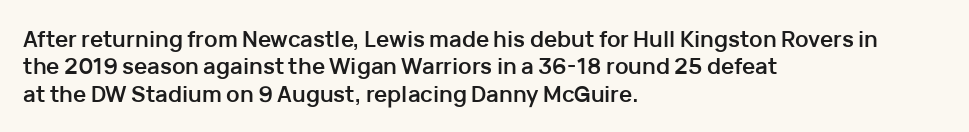
Q: Is the text bold? A: Yes.
Q: Is the text italic (slanted)? A: No, it is upright.
Q: Is the text underlined? A: No.
Q: How is the paragraph aligned? A: Left-aligned.
Q: Is the spacing between letters normal or unusually wide? A: Normal.
Q: Is the spacing between lines tight, normal or loose? A: Normal.
